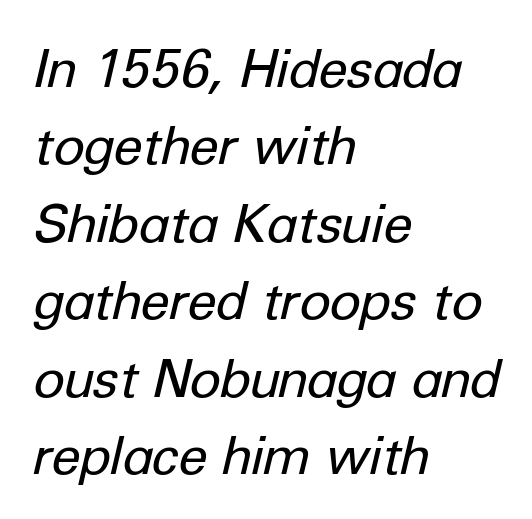
The image shows 53 px regular-weight type, italic (leaning right); set left-aligned, normal line spacing (1.46x), normal letter spacing, not underlined; low stroke contrast and a medium x-height.
